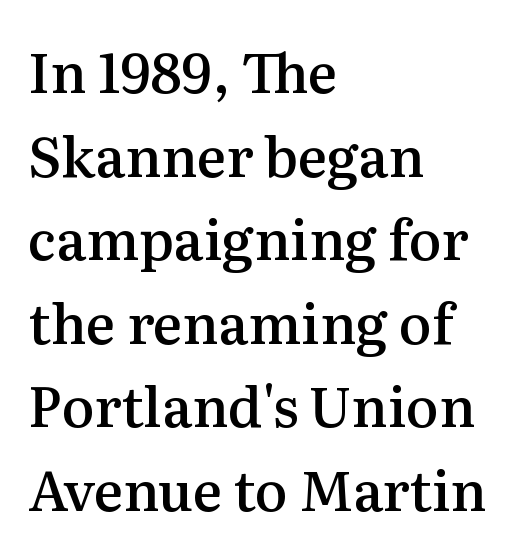
Descender tails drop into unmarked territory. Leading matches the norm, producing a regular column. Posture: vertical. Varying glyph widths throughout — classic text-font behaviour. This rendering uses left alignment, leaving the right contour irregular. Each word holds together tightly as a unit, with standard inter-letter gaps.
